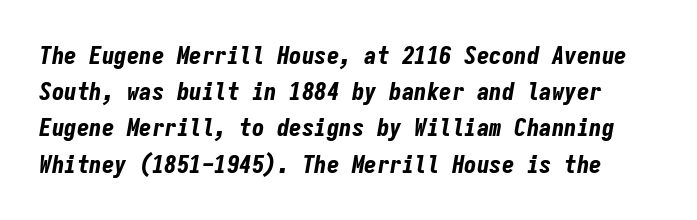
Q: Is the text bold? A: Yes.
Q: Is the text italic (slanted)? A: Yes, it leans right by about 9 degrees.
Q: Is the text underlined? A: No.
Q: Is the spacing between letters normal or unusually wide? A: Normal.
Q: Is the spacing between lines tight, normal or loose? A: Normal.
